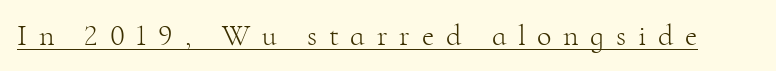
The image shows 30 px light serif type, upright; set unusually wide letter spacing (+0.39 em), underlined; high stroke contrast and a small x-height.
